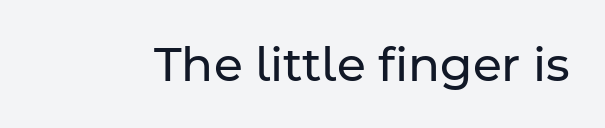
Check under the words: just untouched page. Compared with typical body copy, the letter spacing here is the same. A typesetter would call this proportional, since set widths differ per character. Vertical stems look standard width or narrower in stroke.
